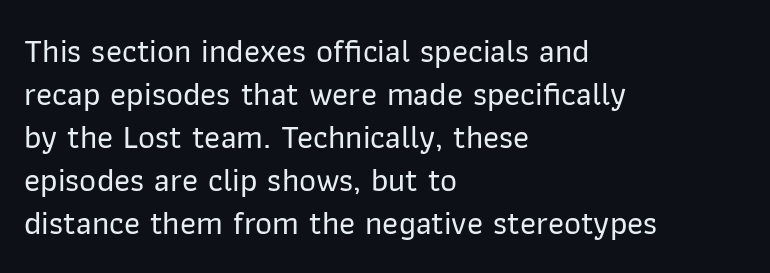
Think of a printed novel: that variable character pitch is what you see here. How would I describe the line gaps? Plain and ordinary. A typesetter would mark this as roman, not italic. Nope, no serifs anywhere on these letters.
